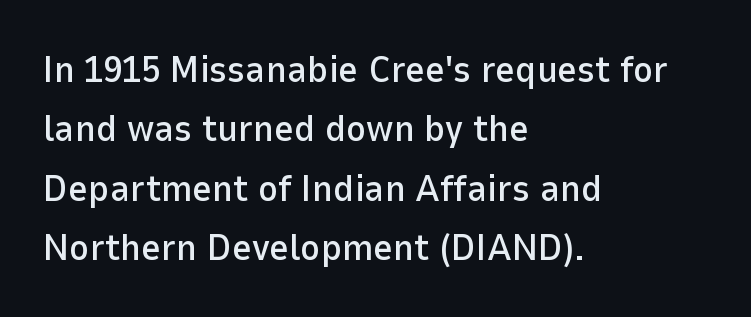
The image shows 38 px sans-serif type, upright; set left-aligned, normal line spacing (1.56x), normal letter spacing, not underlined; low stroke contrast and a medium x-height.
